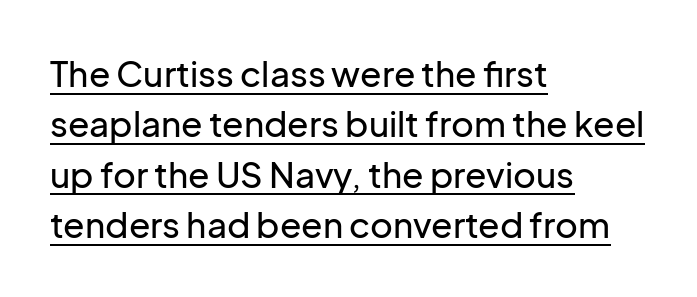
The image shows 35 px sans-serif type, upright; set left-aligned, normal line spacing (1.44x), normal letter spacing, underlined; low stroke contrast and a medium x-height.
